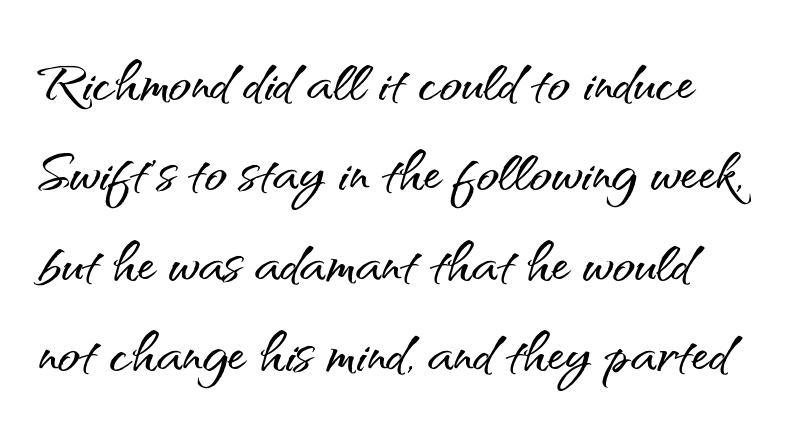
Does the type have serifs? No, each stem ends abruptly. The letters advance in unequal steps, a hallmark of proportional type. Short note: letters normally spaced.
